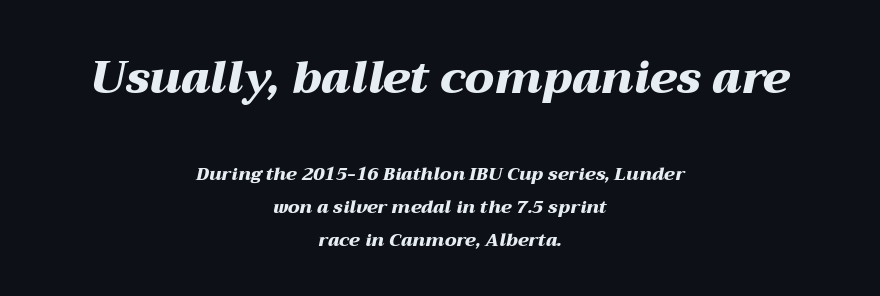
The image shows 45 px heavy, wide type, italic (leaning right); set centered, line spacing 1.84x, normal letter spacing, not underlined; the first (top) block is 2.5x larger; medium stroke contrast and a medium x-height.
